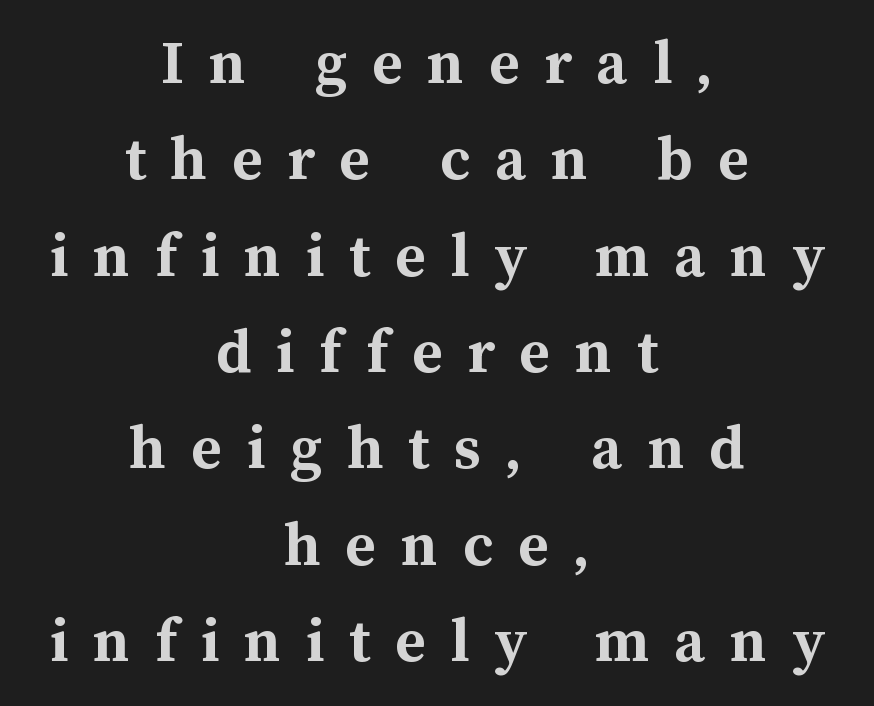
The image shows 66 px semibold type, upright; set centered, normal line spacing (1.46x), unusually wide letter spacing (+0.37 em), not underlined; medium stroke contrast and a medium x-height.
